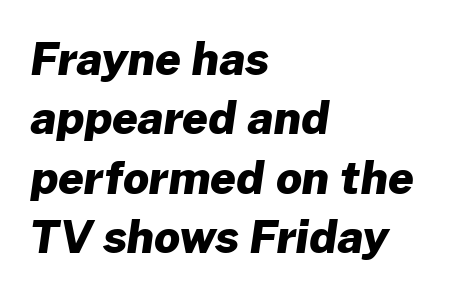
The image shows 45 px heavy sans-serif type; set left-aligned, normal line spacing (1.32x), normal letter spacing, not underlined; low stroke contrast and a medium x-height.
